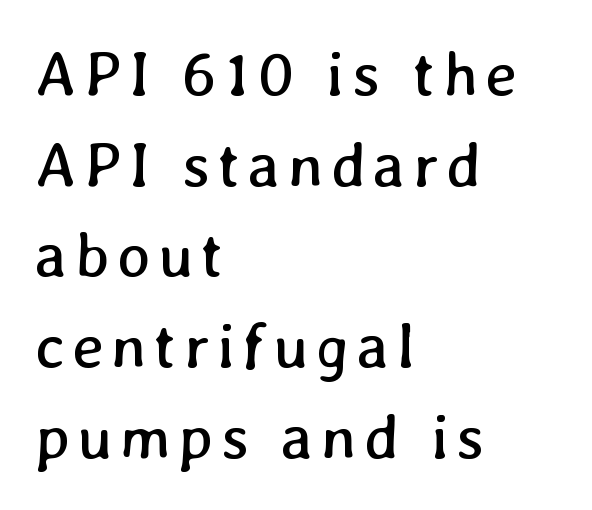
Q: Is the text bold? A: No.
Q: Is the text underlined? A: No.
Q: How is the paragraph aligned? A: Left-aligned.
Q: Is the spacing between lines tight, normal or loose? A: Normal.
Q: Width (condensed, normal, or wide)? A: Normal.
Q: Stroke contrast? A: Low.
Q: x-height? A: Medium.
Q: Monospaced? A: No.
